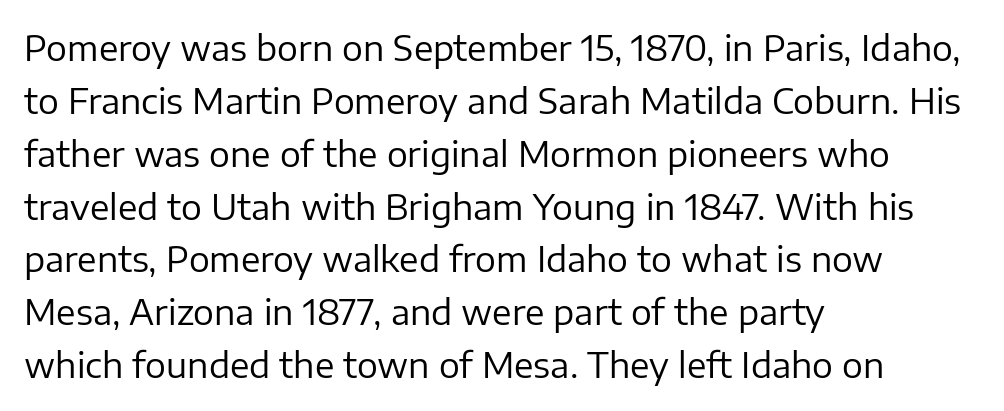
The font sits on the lighter half of the weight spectrum, regular included. Do the characters align in a grid? No, the font is proportional. Regarding serifs, this sample does without them. Notice how the passage keeps a crisp vertical edge on the left only.
